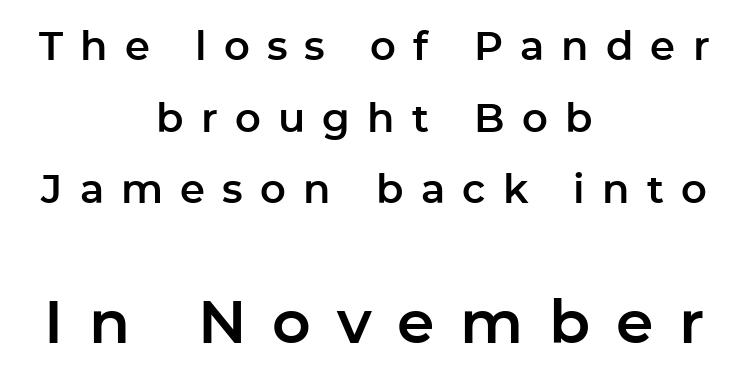
The image shows 60 px sans-serif type, upright; set centered, line spacing 1.79x, unusually wide letter spacing (+0.43 em), not underlined; the second (bottom) block is 1.5x larger; low stroke contrast and a medium x-height.
